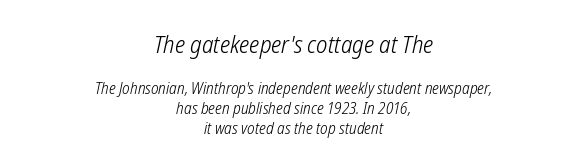
The image shows 24 px text type; set centered, normal line spacing (1.25x), normal letter spacing, not underlined; the first (top) block is 1.5x larger.
